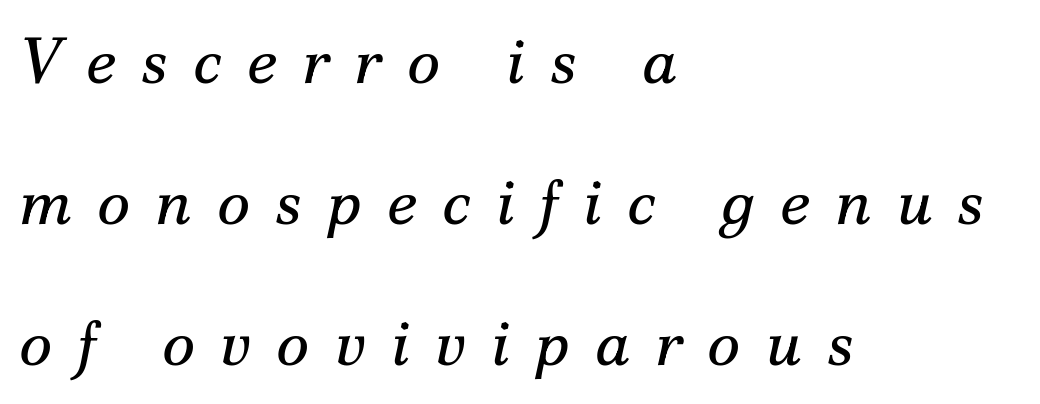
{"serif": "yes", "italic": "yes", "lean": "right", "slant_degrees": 12, "bold": "no", "weight": "regular", "width": "normal", "stroke_contrast": "medium", "x_height": "small", "monospaced": "no", "underline": "no", "align": "left", "line_spacing": "loose", "line_spacing_ratio": 2.2, "letter_spacing": "wide", "letter_spacing_em": 0.39, "glyph_px": 64}
